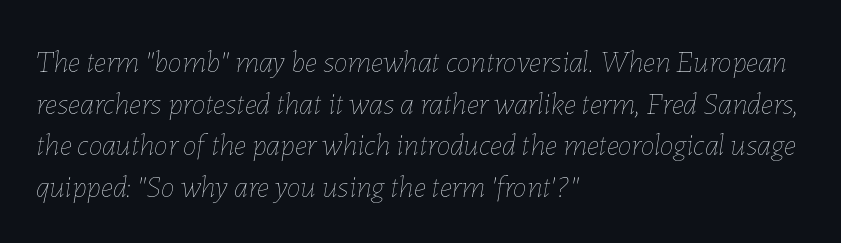
{"italic": "yes", "lean": "right", "slant_degrees": 7, "bold": "no", "weight": "thin", "width": "normal", "stroke_contrast": "low", "x_height": "medium", "monospaced": "no", "underline": "no", "align": "left", "line_spacing": "normal", "line_spacing_ratio": 1.34, "letter_spacing": "normal", "letter_spacing_em": 0.0, "glyph_px": 31}
